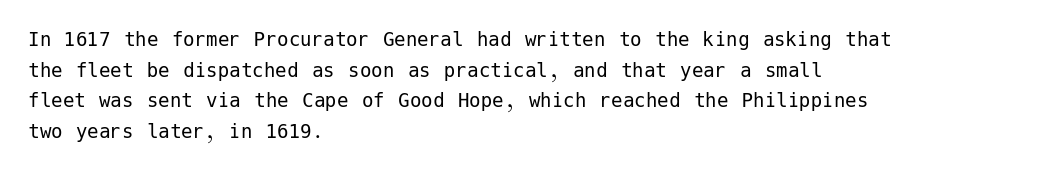
The image shows 23 px text type, upright; set left-aligned, normal line spacing (1.33x), normal letter spacing, not underlined.
